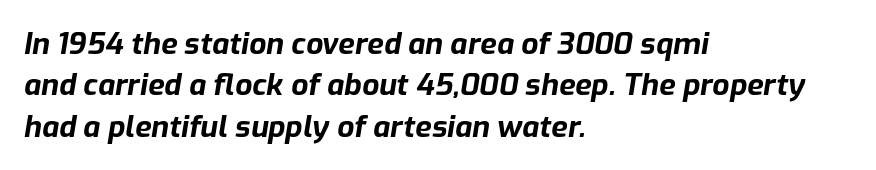
{"italic": "yes", "lean": "right", "slant_degrees": 9, "bold": "yes", "weight": "bold", "width": "normal", "stroke_contrast": "low", "x_height": "medium", "monospaced": "no", "underline": "no", "align": "left", "line_spacing": "normal", "line_spacing_ratio": 1.38, "letter_spacing": "normal", "letter_spacing_em": 0.0, "glyph_px": 30}
